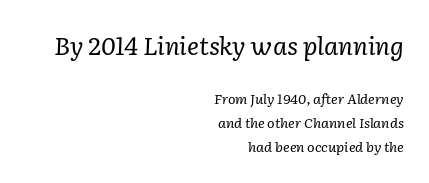
A typesetter would call this leading conventional body-copy spacing. Only glyphs here, with clear space below each row. This reads as an unemphasized weight, regular at the heaviest. Emphasis-style slanted type is in use.
